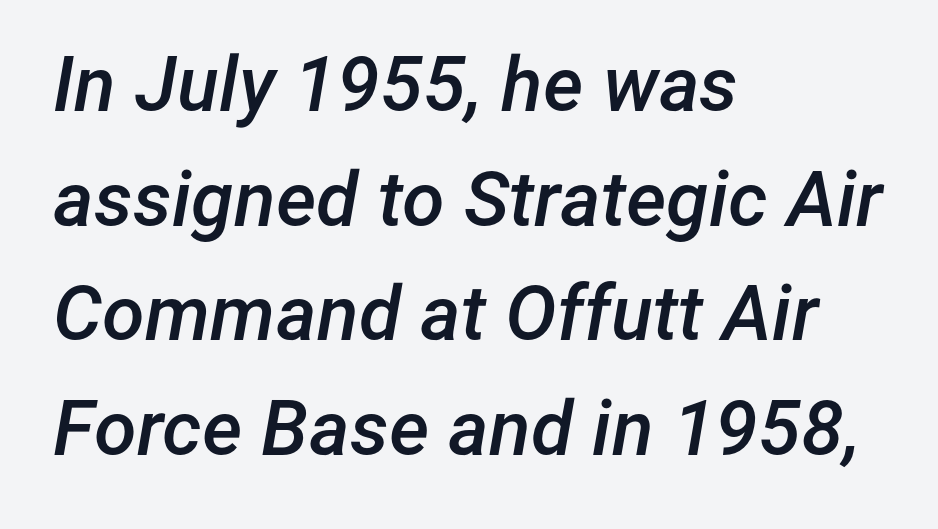
Q: Is the text bold? A: Semi-bold.
Q: Is the text italic (slanted)? A: Yes, it leans right by about 12 degrees.
Q: Is the text underlined? A: No.
Q: How is the paragraph aligned? A: Left-aligned.
Q: Is the spacing between letters normal or unusually wide? A: Normal.
Q: Is the spacing between lines tight, normal or loose? A: Normal.
Q: Width (condensed, normal, or wide)? A: Normal.
Q: Stroke contrast? A: Low.
Q: x-height? A: Medium.
Q: Monospaced? A: No.
